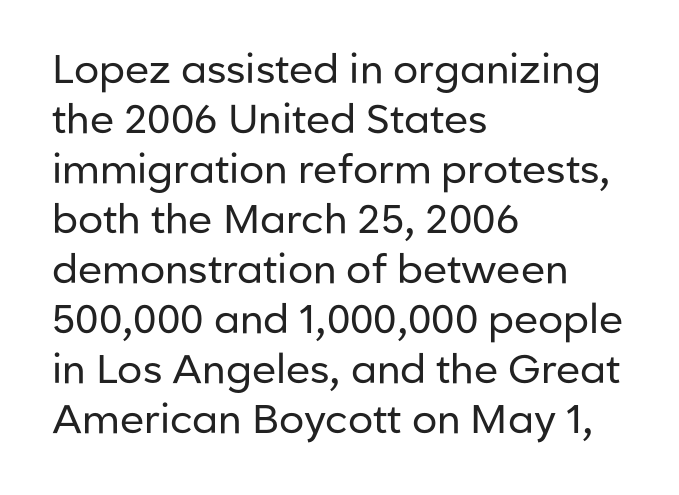
The image shows 40 px regular-weight sans-serif type, upright; set left-aligned, normal line spacing (1.25x), normal letter spacing, not underlined; low stroke contrast and a medium x-height.
